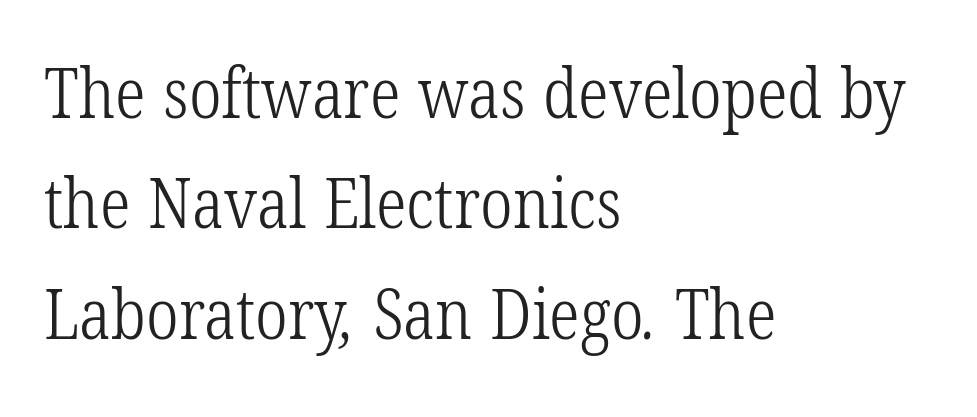
The image shows 69 px light, condensed serif type; set left-aligned, normal line spacing (1.6x), normal letter spacing, not underlined; low stroke contrast and a medium x-height.
